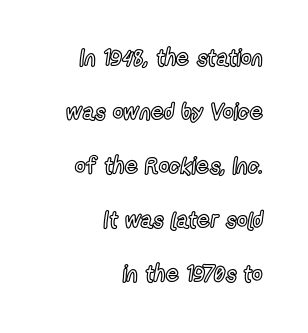
Look at the tracking — it's just the regular setting, nothing added. The zone under the glyphs is completely vacant. Compared with typical paragraphs, the rows here are farther apart. Each line ends at the same right margin while the left side varies.
